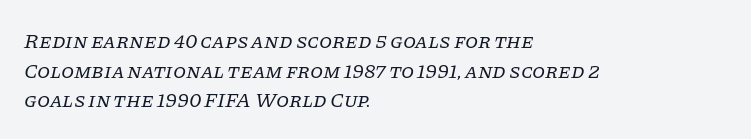
Q: Is the text bold? A: No.
Q: Is the text italic (slanted)? A: Yes, it leans right by about 11 degrees.
Q: Is the text underlined? A: No.
Q: How is the paragraph aligned? A: Left-aligned.
Q: Is the spacing between letters normal or unusually wide? A: Normal.
Q: Is the spacing between lines tight, normal or loose? A: Normal.
